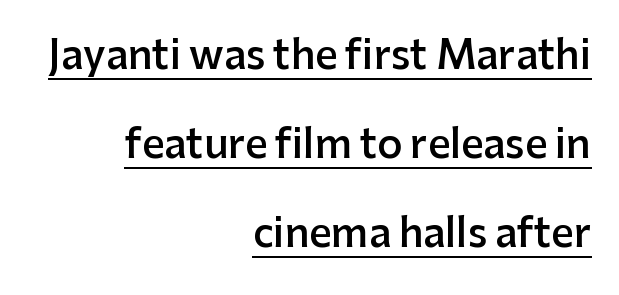
This rendering employs a face without finishing strokes, i.e., a sans-serif. Quick note: interline space is abundant. Summary of weight: moderately heavy, a semibold. The axis of the letterforms is exactly vertical. The sample's only ornament is a line tracing under the words.
